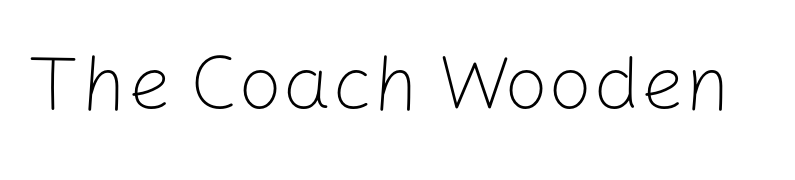
The font family rendered here belongs to the sans-serif group. Every stem runs plumb, perpendicular to the baseline. The letters advance in unequal steps, a hallmark of proportional type. The typeface has the unassuming heft of standard copy or less. Tracking value appears to be zero — textbook default spacing. The zone under the glyphs is completely vacant.
